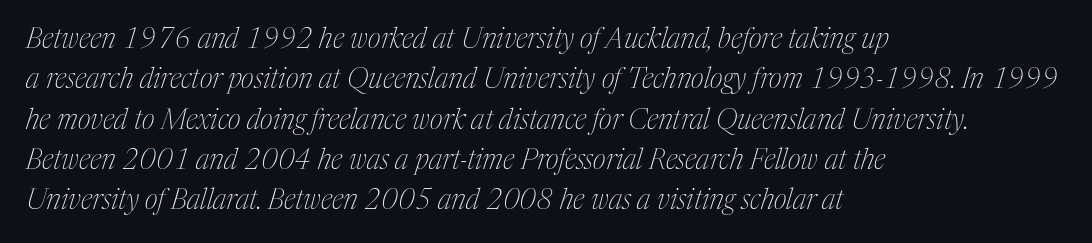
Q: Is the text bold? A: No.
Q: Is the text italic (slanted)? A: Yes, it leans right by about 17 degrees.
Q: Is the typeface a serif or a sans-serif typeface? A: Serif.
Q: Is the text underlined? A: No.
Q: How is the paragraph aligned? A: Left-aligned.
Q: Is the spacing between letters normal or unusually wide? A: Normal.
Q: Is the spacing between lines tight, normal or loose? A: Normal.
Q: Width (condensed, normal, or wide)? A: Condensed.
Q: Stroke contrast? A: Medium.
Q: x-height? A: Medium.
Q: Monospaced? A: No.
